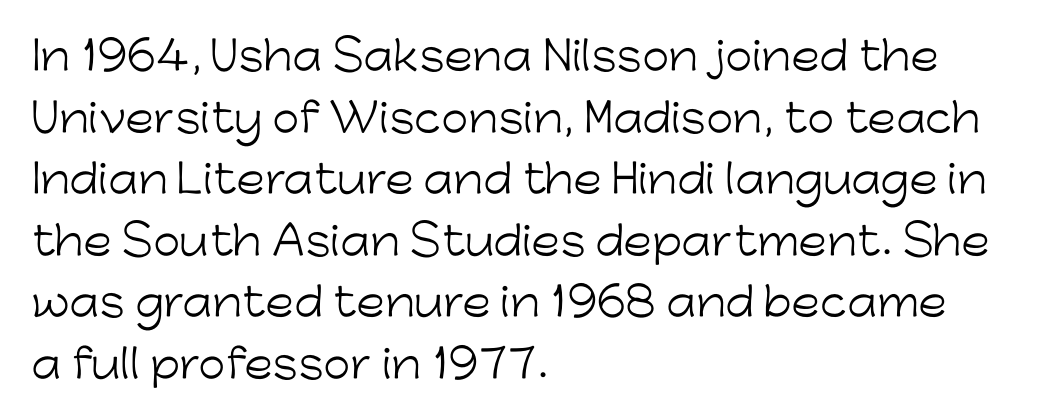
Q: Is the text bold? A: No.
Q: Is the text italic (slanted)? A: No, it is upright.
Q: Is the typeface a serif or a sans-serif typeface? A: Sans-serif.
Q: Is the text underlined? A: No.
Q: How is the paragraph aligned? A: Left-aligned.
Q: Is the spacing between letters normal or unusually wide? A: Normal.
Q: Is the spacing between lines tight, normal or loose? A: Normal.
Q: Width (condensed, normal, or wide)? A: Normal.
Q: Stroke contrast? A: Low.
Q: x-height? A: Medium.
Q: Monospaced? A: No.
